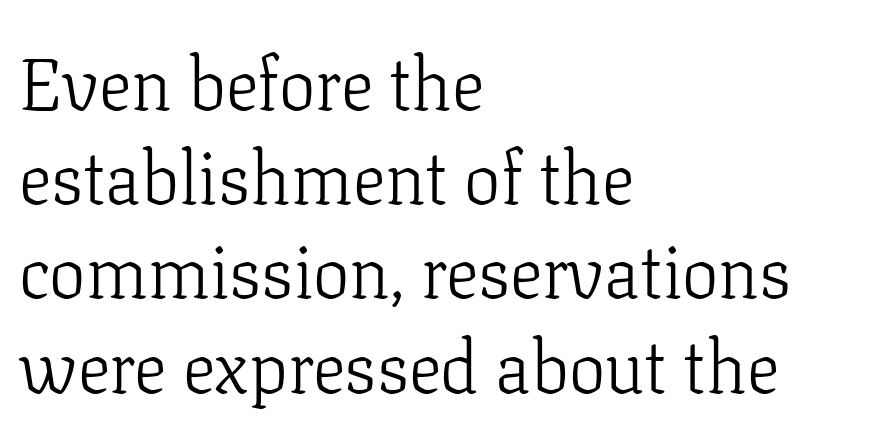
Q: Is the text bold? A: No.
Q: Is the text italic (slanted)? A: No, it is upright.
Q: Is the typeface a serif or a sans-serif typeface? A: Serif.
Q: Is the text underlined? A: No.
Q: How is the paragraph aligned? A: Left-aligned.
Q: Is the spacing between letters normal or unusually wide? A: Normal.
Q: Is the spacing between lines tight, normal or loose? A: Normal.
Q: Width (condensed, normal, or wide)? A: Normal.
Q: Stroke contrast? A: Low.
Q: x-height? A: Medium.
Q: Monospaced? A: No.
